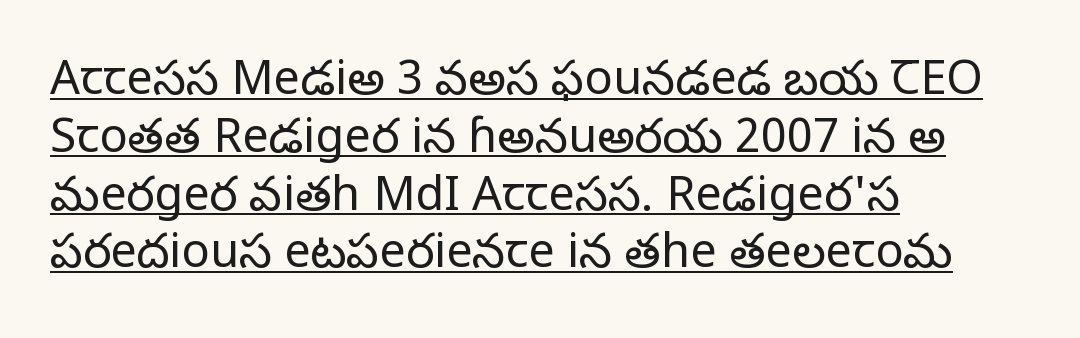
The glyphs in this specimen are seriffed. Unlike italic type, these characters show no tilt at all. The type is set solid horizontally, with unmodified tracking. This rendering uses left alignment, leaving the right contour irregular.
